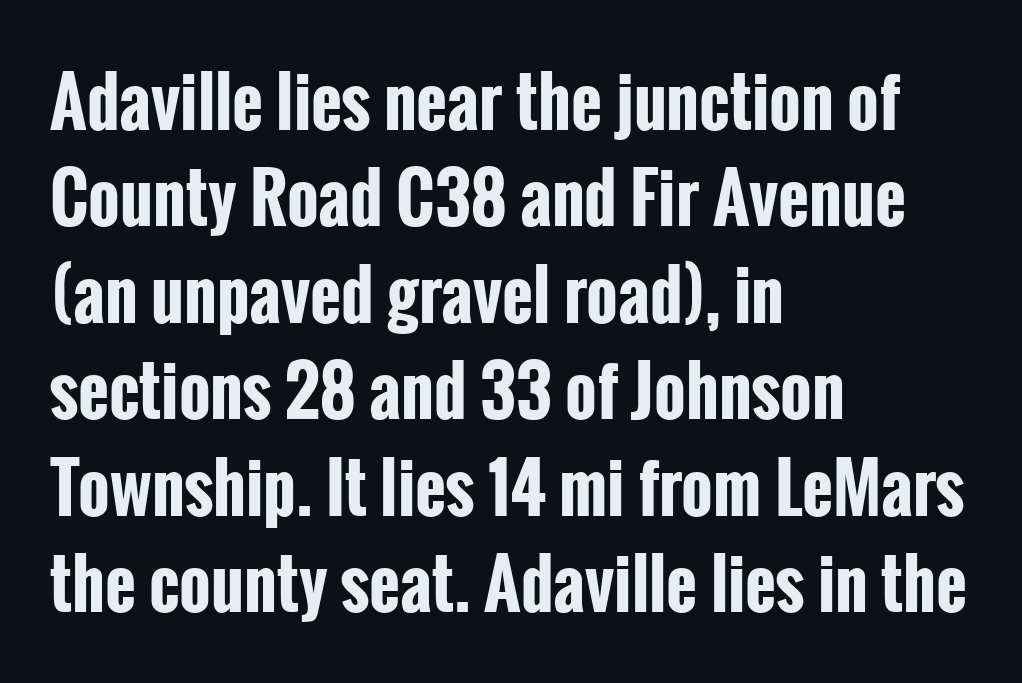
{"serif": "no", "italic": "no", "bold": "yes", "weight": "bold", "width": "condensed", "stroke_contrast": "low", "x_height": "medium", "monospaced": "no", "underline": "no", "align": "left", "line_spacing": "normal", "line_spacing_ratio": 1.44, "letter_spacing": "normal", "letter_spacing_em": 0.0, "glyph_px": 67}
